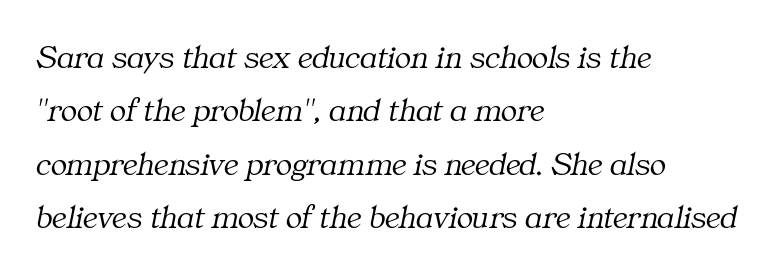
The image shows 34 px light serif type, italic (leaning right); set left-aligned, normal line spacing (1.57x), normal letter spacing, not underlined; medium stroke contrast and a medium x-height.
